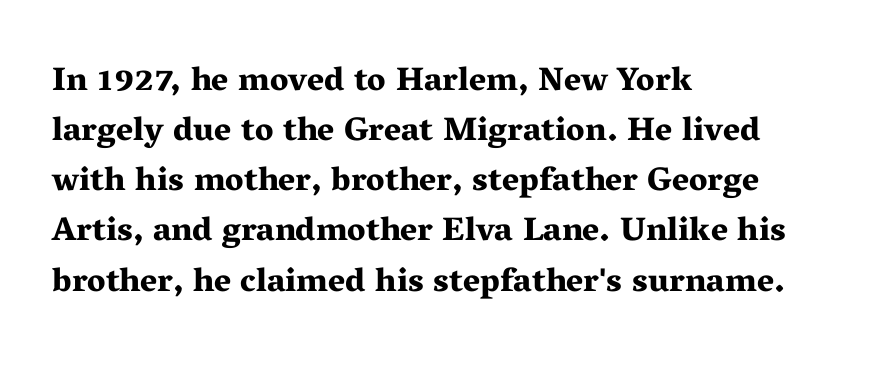
Type style note: has serifs. Here the designer chose a conventional face with non-uniform glyph widths. Normally led — the rows are evenly, conventionally spaced. Weight check: bold — yes, fully. Horizontal alignment here is leftward, the default for most running prose.
